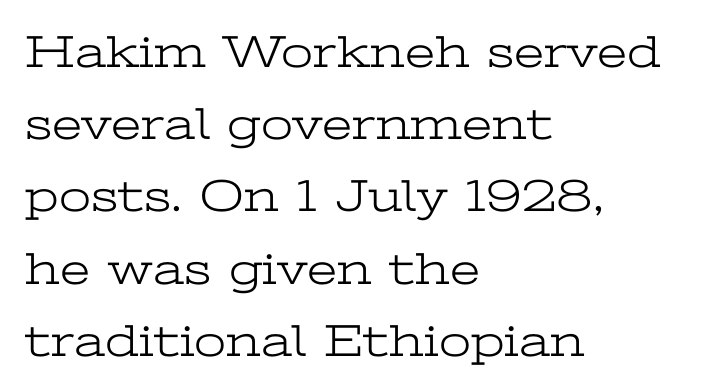
{"serif": "yes", "italic": "no", "bold": "no", "weight": "light", "width": "wide", "stroke_contrast": "low", "x_height": "medium", "monospaced": "no", "underline": "no", "align": "left", "line_spacing": "normal", "line_spacing_ratio": 1.57, "letter_spacing": "normal", "letter_spacing_em": 0.0, "glyph_px": 46}
